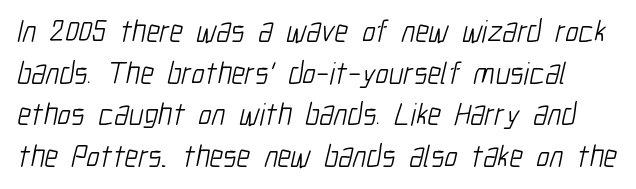
In terms of letterform style, serifs are entirely absent. Standard letterfit; no display-style spreading of the glyphs. A quiet, ordinary-to-light weight characterises the typeface. Spacing verdict: proportional, widths tailored to each character.
